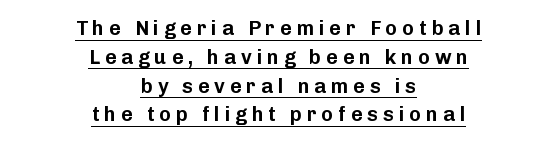
Q: Is the text italic (slanted)? A: No, it is upright.
Q: Is the text underlined? A: Yes.
Q: How is the paragraph aligned? A: Centered.
Q: Is the spacing between letters normal or unusually wide? A: Unusually wide.
Q: Is the spacing between lines tight, normal or loose? A: Normal.
